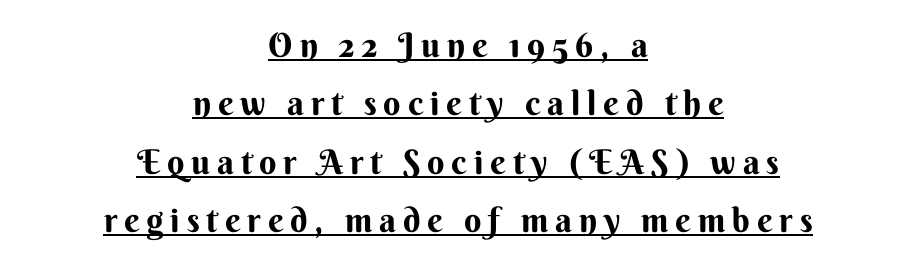
Q: Is the text bold? A: Yes.
Q: Is the text italic (slanted)? A: No, it is upright.
Q: Is the typeface a serif or a sans-serif typeface? A: Sans-serif.
Q: Is the text underlined? A: Yes.
Q: How is the paragraph aligned? A: Centered.
Q: Is the spacing between letters normal or unusually wide? A: Unusually wide.
Q: Width (condensed, normal, or wide)? A: Normal.
Q: Stroke contrast? A: Medium.
Q: x-height? A: Small.
Q: Monospaced? A: No.
